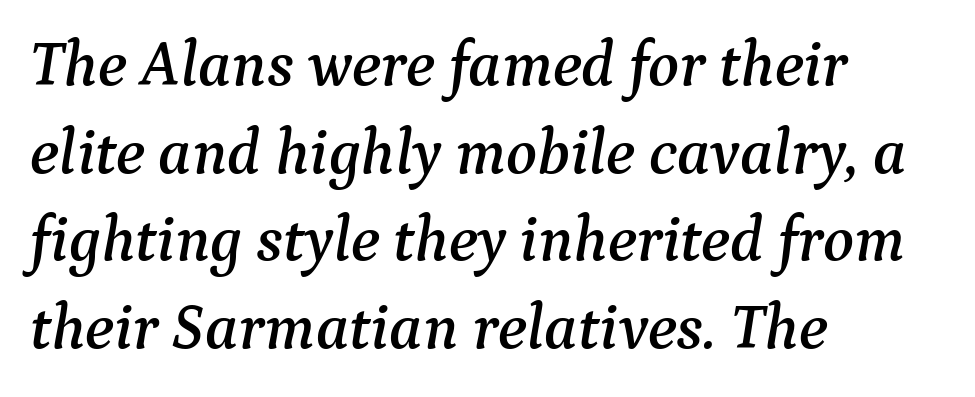
{"serif": "yes", "italic": "yes", "lean": "right", "slant_degrees": 9, "width": "normal", "stroke_contrast": "medium", "x_height": "medium", "monospaced": "no", "underline": "no", "align": "left", "line_spacing": "normal", "line_spacing_ratio": 1.37, "letter_spacing": "normal", "letter_spacing_em": 0.0, "glyph_px": 64}
